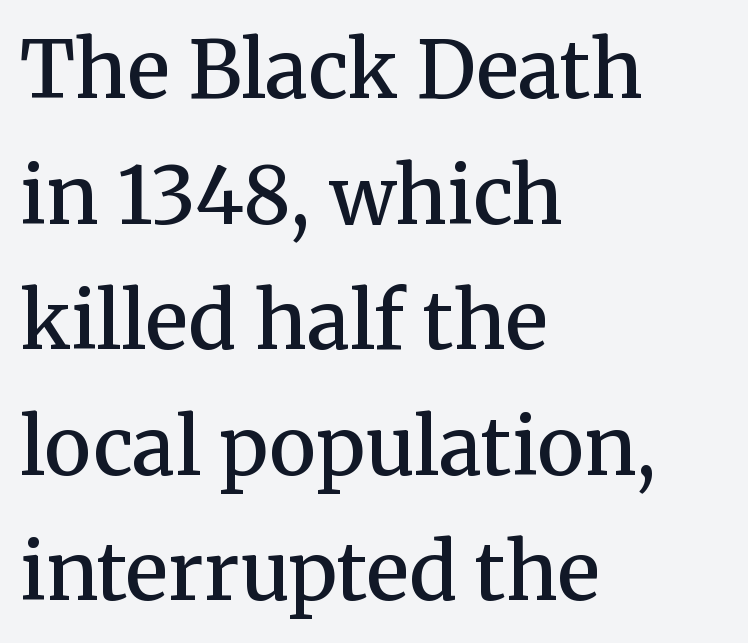
Q: Is the text bold? A: Semi-bold.
Q: Is the text italic (slanted)? A: No, it is upright.
Q: Is the typeface a serif or a sans-serif typeface? A: Serif.
Q: Is the text underlined? A: No.
Q: How is the paragraph aligned? A: Left-aligned.
Q: Is the spacing between letters normal or unusually wide? A: Normal.
Q: Is the spacing between lines tight, normal or loose? A: Normal.
Q: Width (condensed, normal, or wide)? A: Normal.
Q: Stroke contrast? A: Medium.
Q: x-height? A: Medium.
Q: Monospaced? A: No.
